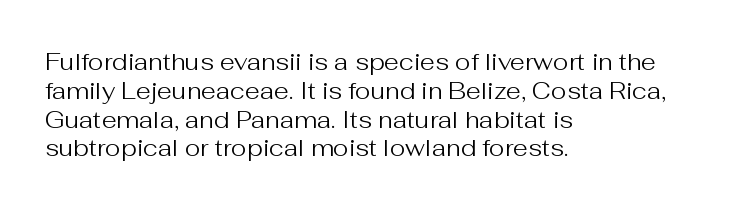
{"italic": "no", "bold": "no", "underline": "no", "align": "left", "line_spacing_ratio": 1.2, "letter_spacing": "normal", "letter_spacing_em": 0.0, "glyph_px": 24}
